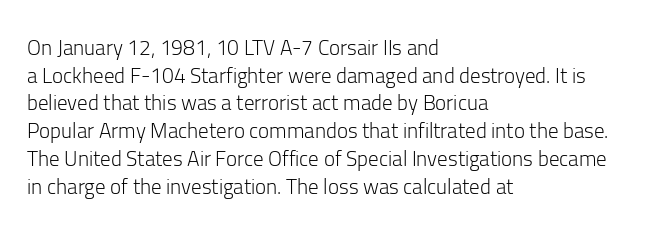
The image shows 21 px text type, upright; set left-aligned, normal line spacing (1.32x), normal letter spacing, not underlined.
